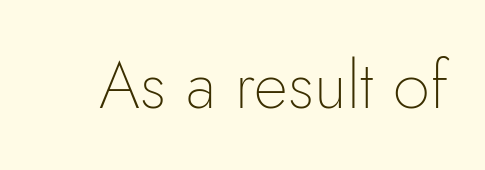
{"serif": "no", "italic": "no", "bold": "no", "weight": "thin", "width": "normal", "stroke_contrast": "low", "x_height": "small", "monospaced": "no", "underline": "no", "letter_spacing": "normal", "letter_spacing_em": 0.0, "glyph_px": 66}
